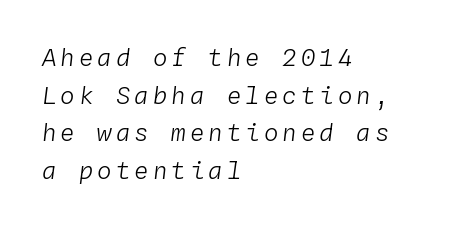
The image shows 24 px text type, italic (leaning right); set left-aligned, normal line spacing (1.57x), not underlined.
